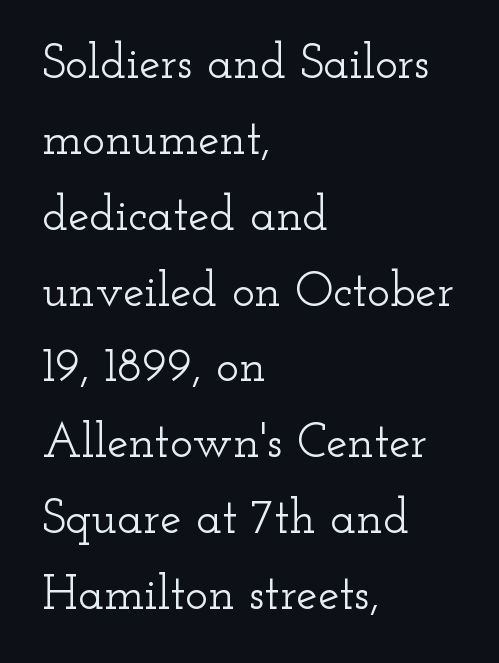
Q: Is the text italic (slanted)? A: No, it is upright.
Q: Is the typeface a serif or a sans-serif typeface? A: Serif.
Q: Is the text underlined? A: No.
Q: How is the paragraph aligned? A: Left-aligned.
Q: Is the spacing between letters normal or unusually wide? A: Normal.
Q: Is the spacing between lines tight, normal or loose? A: Normal.
Q: Width (condensed, normal, or wide)? A: Wide.
Q: Stroke contrast? A: Low.
Q: x-height? A: Small.
Q: Monospaced? A: No.
